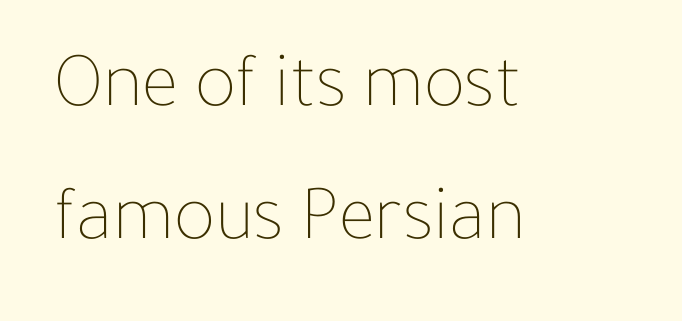
In CSS terms this would be text-align: left. Is the stroke heavy? The answer is a plain regular-or-lighter. Is there any slant? The stems are plumb. Here the designer chose a conventional face with non-uniform glyph widths. Any mark beneath the type? The region is blank. The gaps between neighbouring characters are ordinary and unremarkable.
